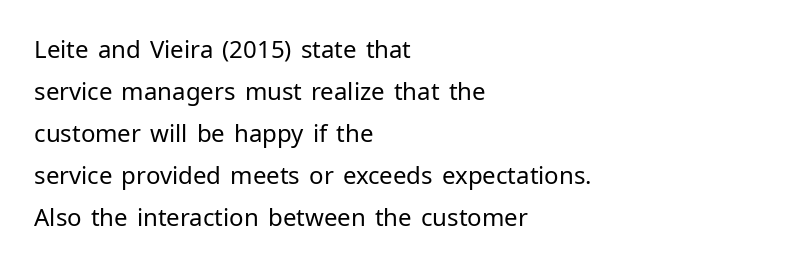
The lettering stays uniformly vertical, giving the passage a roman look. The baseline area is clear. Short note: letters normally spaced. Does the copy run flush right? No — it runs flush left. A light-to-regular cut is what we see here.
